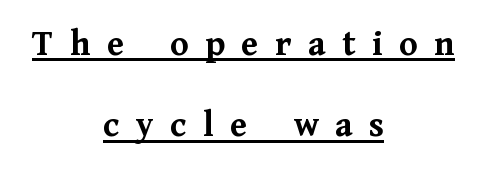
The image shows 37 px semibold serif type, upright; set centered, loose line spacing (2.2x), unusually wide letter spacing (+0.45 em), underlined; medium stroke contrast and a medium x-height.
